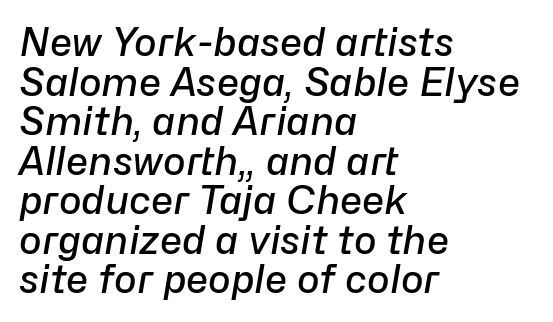
The image shows 38 px semibold type, italic (leaning right); set left-aligned, tight line spacing (1.04x), normal letter spacing, not underlined; low stroke contrast and a medium x-height.
